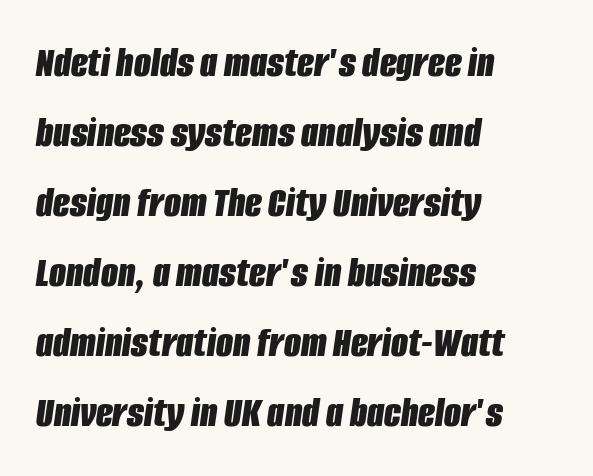
{"italic": "yes", "lean": "right", "slant_degrees": 8, "bold": "yes", "weight": "bold", "width": "condensed", "stroke_contrast": "low", "x_height": "large", "monospaced": "no", "underline": "no", "align": "left", "line_spacing": "normal", "line_spacing_ratio": 1.59, "letter_spacing": "normal", "letter_spacing_em": 0.0, "glyph_px": 44}
